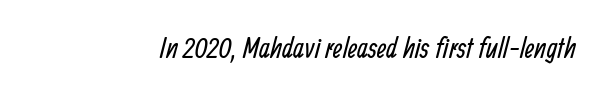
The image shows 29 px regular-weight, condensed sans-serif type; set normal letter spacing, not underlined; low stroke contrast and a medium x-height.
